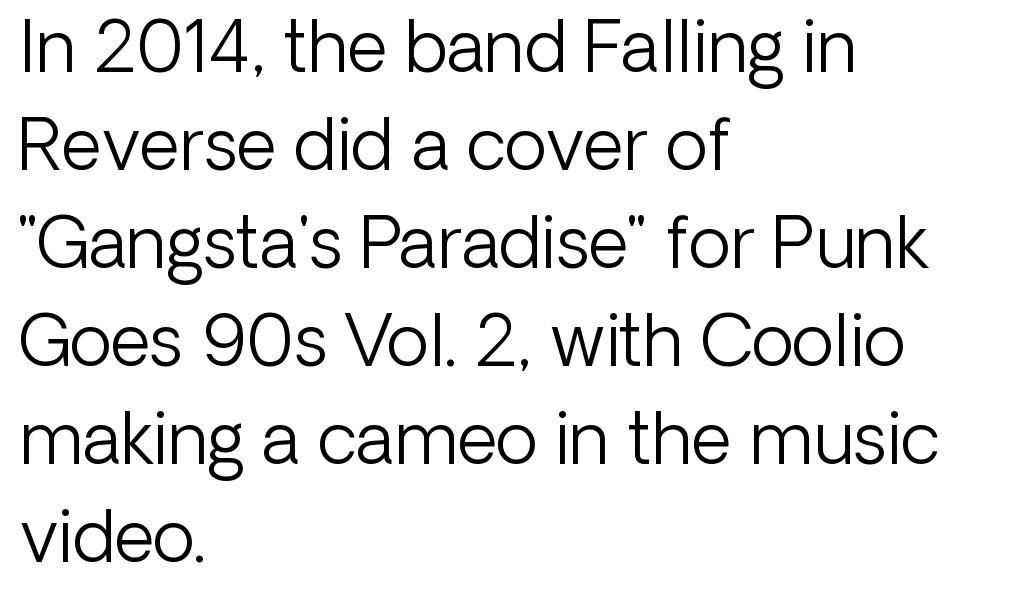
Q: Is the text bold? A: No.
Q: Is the text italic (slanted)? A: No, it is upright.
Q: Is the typeface a serif or a sans-serif typeface? A: Sans-serif.
Q: Is the text underlined? A: No.
Q: How is the paragraph aligned? A: Left-aligned.
Q: Is the spacing between letters normal or unusually wide? A: Normal.
Q: Is the spacing between lines tight, normal or loose? A: Normal.
Q: Width (condensed, normal, or wide)? A: Normal.
Q: Stroke contrast? A: Low.
Q: x-height? A: Medium.
Q: Monospaced? A: No.
